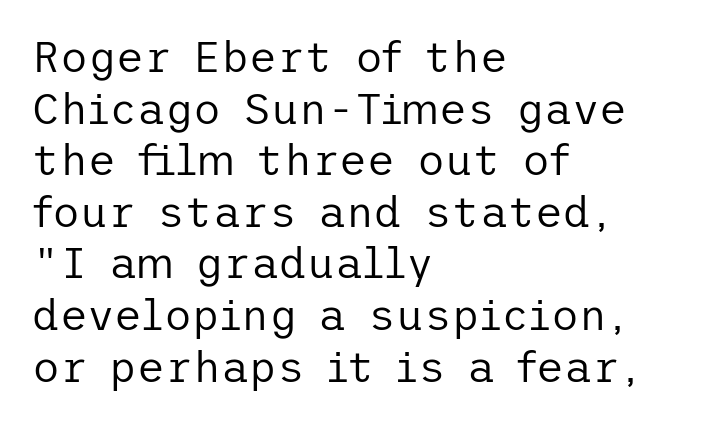
Nope, no serifs anywhere on these letters. Every stem runs plumb, perpendicular to the baseline. Does extra space separate the letters? No, they use regular spacing. Underline: absent.
